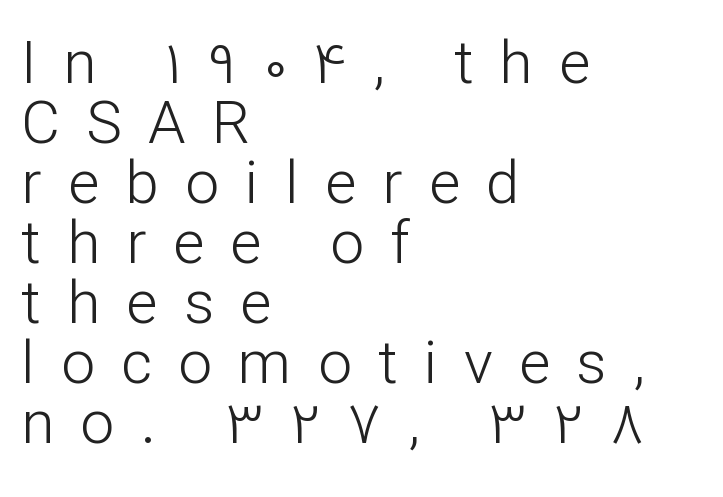
Regarding serifs, this sample does without them. When letters stand straight like this, we call the style roman or upright. You could not count columns in this text — the font is proportionally spaced. Interline gaps are noticeably narrow in this sample.
